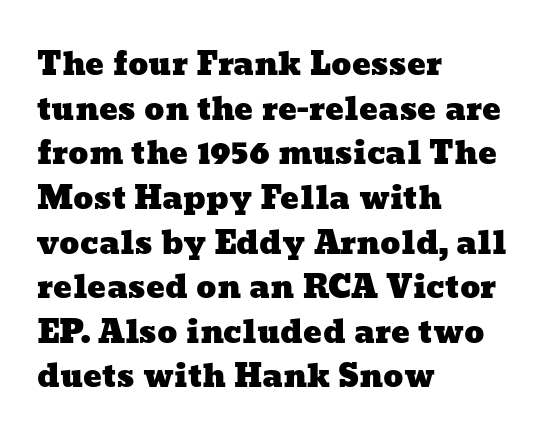
Character widths vary here, with narrow letters taking less room than wide ones. The rag falls on the right side of this text block. The line texture is even and compact thanks to regular tracking. Clear beneath every line of the passage.
